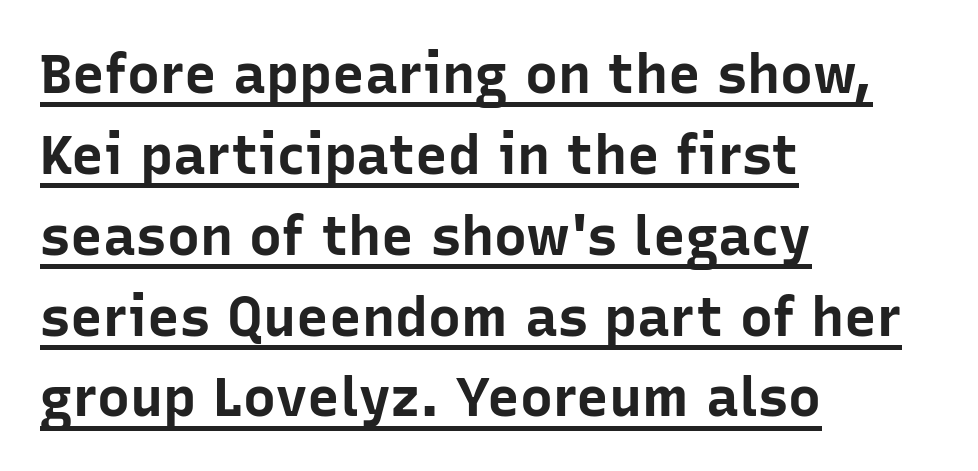
Q: Is the text bold? A: Yes.
Q: Is the text italic (slanted)? A: No, it is upright.
Q: Is the typeface a serif or a sans-serif typeface? A: Sans-serif.
Q: Is the text underlined? A: Yes.
Q: How is the paragraph aligned? A: Left-aligned.
Q: Is the spacing between letters normal or unusually wide? A: Normal.
Q: Is the spacing between lines tight, normal or loose? A: Normal.
Q: Width (condensed, normal, or wide)? A: Normal.
Q: Stroke contrast? A: Low.
Q: x-height? A: Medium.
Q: Monospaced? A: No.
